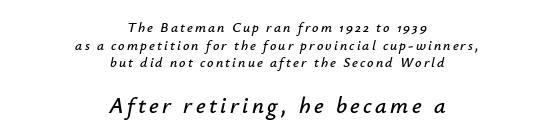
The image shows 23 px text type, italic (leaning right); set centered, normal line spacing (1.26x), not underlined; the second (bottom) block is 1.64x larger.
